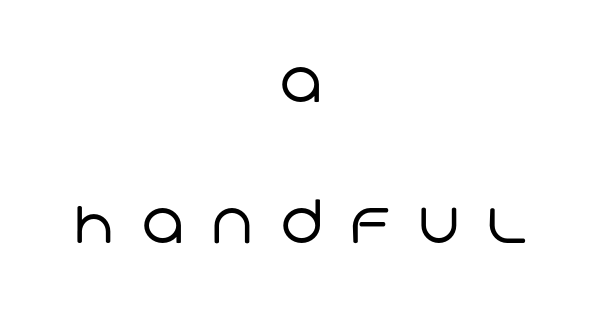
Q: Is the text bold? A: No.
Q: Is the typeface a serif or a sans-serif typeface? A: Sans-serif.
Q: Is the text underlined? A: No.
Q: How is the paragraph aligned? A: Centered.
Q: Is the spacing between letters normal or unusually wide? A: Unusually wide.
Q: Is the spacing between lines tight, normal or loose? A: Loose.
Q: Width (condensed, normal, or wide)? A: Normal.
Q: Stroke contrast? A: Low.
Q: x-height? A: Large.
Q: Monospaced? A: No.
